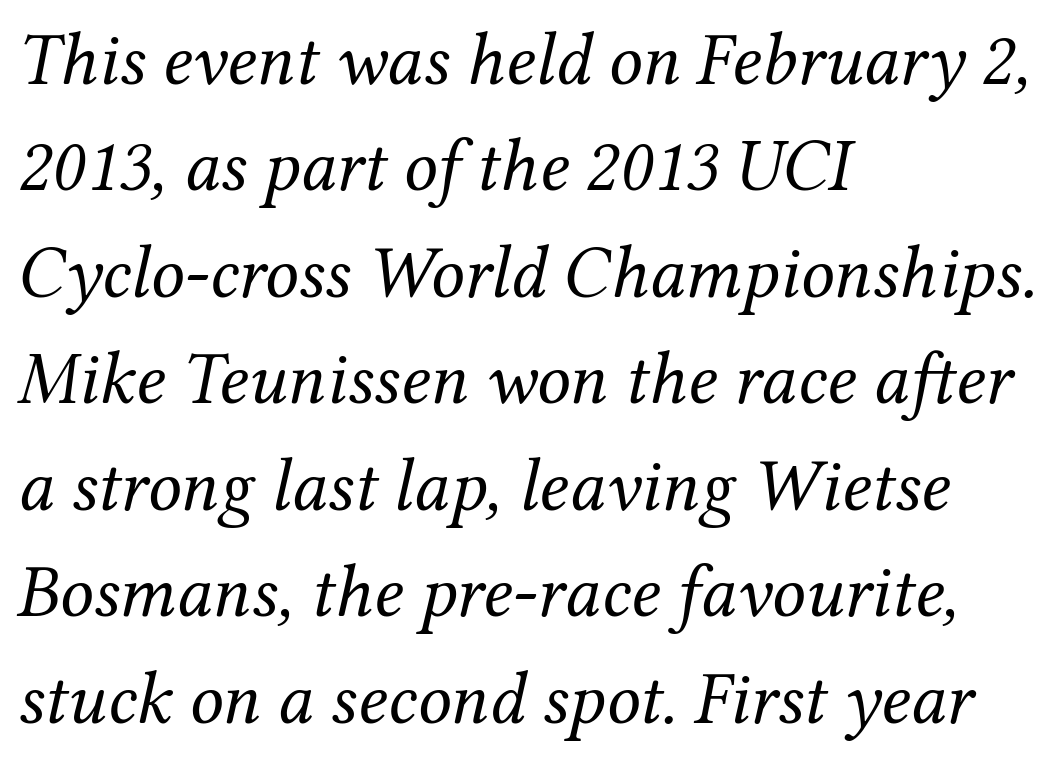
{"serif": "yes", "italic": "yes", "lean": "right", "slant_degrees": 12, "bold": "no", "weight": "regular", "width": "normal", "stroke_contrast": "medium", "x_height": "medium", "monospaced": "no", "underline": "no", "align": "left", "line_spacing": "normal", "line_spacing_ratio": 1.42, "letter_spacing": "normal", "letter_spacing_em": 0.0, "glyph_px": 75}
